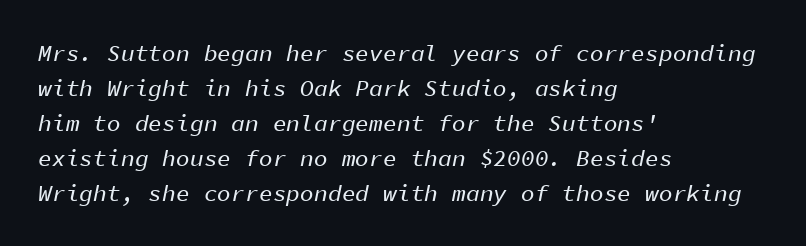
Honestly, the row spacing looks completely unremarkable. Each word holds together tightly as a unit, with standard inter-letter gaps. There's an unmistakable incline to the writing here. If you drew a ruler down the left edge, every line would touch it. Just letters on the line, the space beneath them empty.
